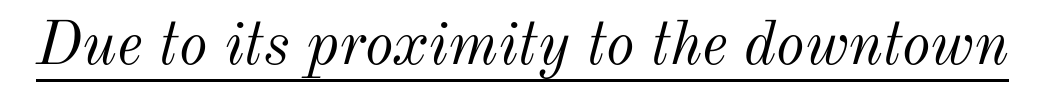
The image shows 61 px light type, italic (leaning right); set normal letter spacing, underlined; medium stroke contrast and a small x-height.
